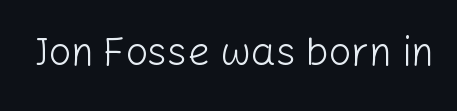
The image shows 40 px light sans-serif type, upright; set normal letter spacing, not underlined; low stroke contrast and a medium x-height.
